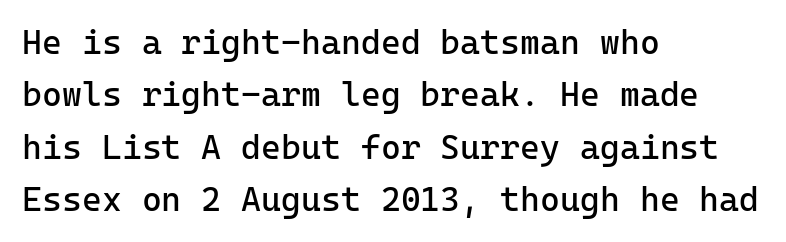
Q: Is the text bold? A: No.
Q: Is the text italic (slanted)? A: No, it is upright.
Q: Is the typeface a serif or a sans-serif typeface? A: Sans-serif.
Q: Is the text underlined? A: No.
Q: How is the paragraph aligned? A: Left-aligned.
Q: Is the spacing between letters normal or unusually wide? A: Normal.
Q: Is the spacing between lines tight, normal or loose? A: Normal.
Q: Width (condensed, normal, or wide)? A: Normal.
Q: Stroke contrast? A: Low.
Q: x-height? A: Medium.
Q: Monospaced? A: Yes.
